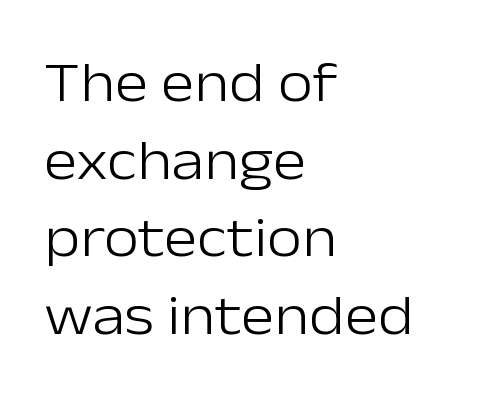
{"serif": "no", "italic": "no", "bold": "no", "weight": "light", "width": "normal", "stroke_contrast": "low", "x_height": "medium", "monospaced": "no", "underline": "no", "align": "left", "line_spacing": "normal", "line_spacing_ratio": 1.36, "letter_spacing": "normal", "letter_spacing_em": 0.0, "glyph_px": 57}
